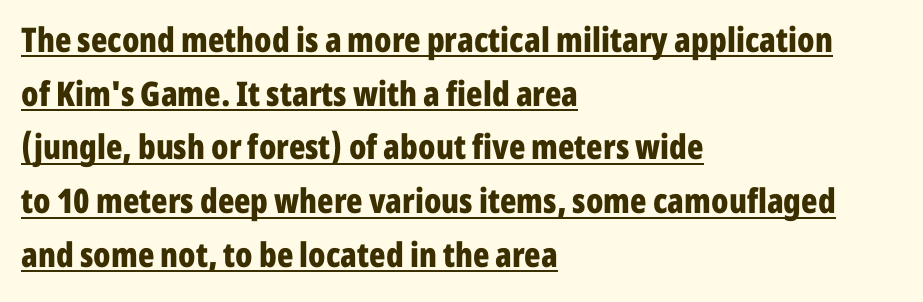
Standard letterfit; no display-style spreading of the glyphs. Underline: present. Line spacing here is normal. This is sans-serif lettering, the kind often seen on screens and signage. The rag falls on the right side of this text block.
